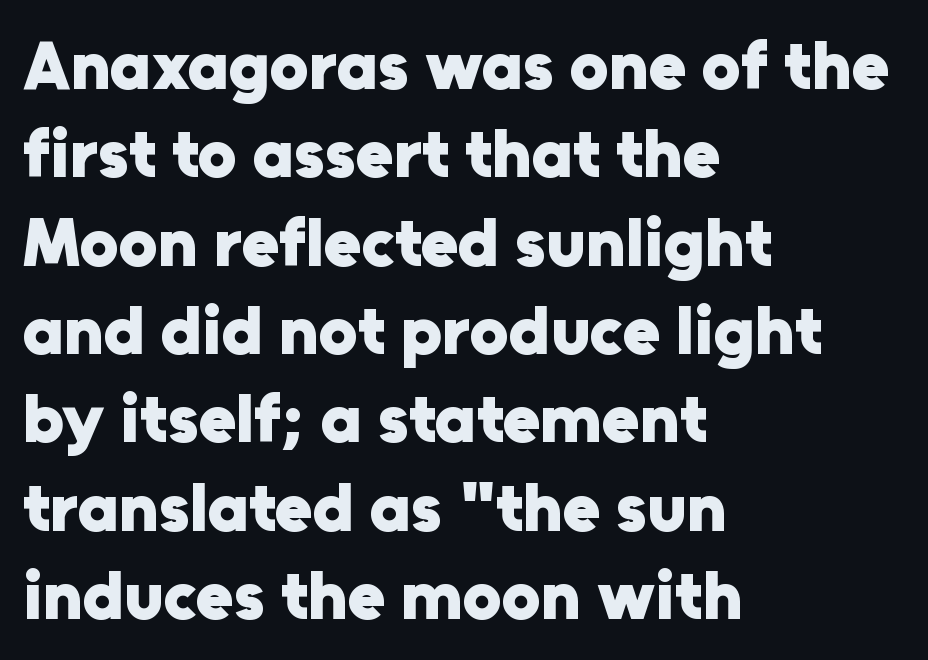
{"serif": "no", "italic": "no", "bold": "yes", "weight": "heavy", "width": "normal", "stroke_contrast": "low", "x_height": "medium", "monospaced": "no", "underline": "no", "align": "left", "line_spacing": "normal", "line_spacing_ratio": 1.28, "letter_spacing": "normal", "letter_spacing_em": 0.0, "glyph_px": 69}
